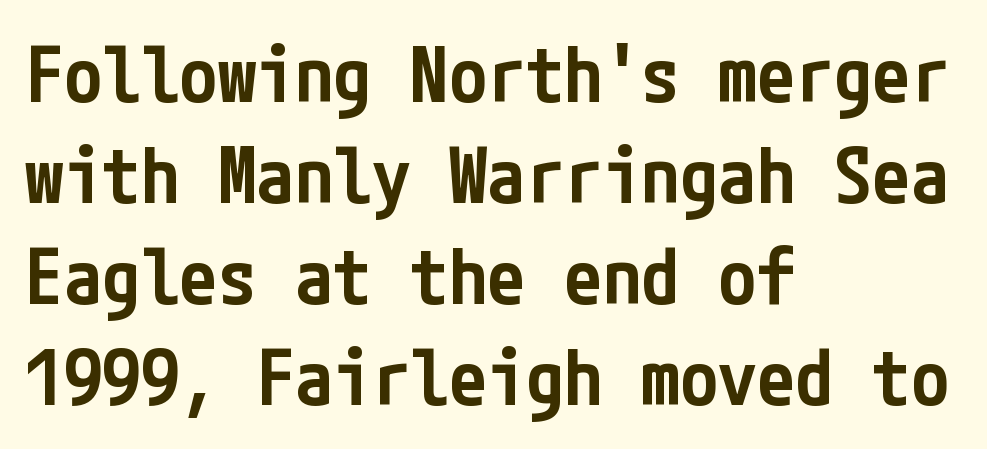
The image shows 77 px semibold, condensed sans-serif type, upright; set left-aligned, normal line spacing (1.31x), normal letter spacing, not underlined; low stroke contrast and a medium x-height.
